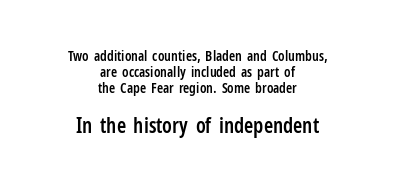
Vertically, the passage feels compressed, each row crowding the next. Is the letter spacing exaggerated? No — it looks like the ordinary default. Check the space under the baseline: it is left empty. Vertical strokes here are truly vertical. The designer gave the closing block more size than the opening block.
